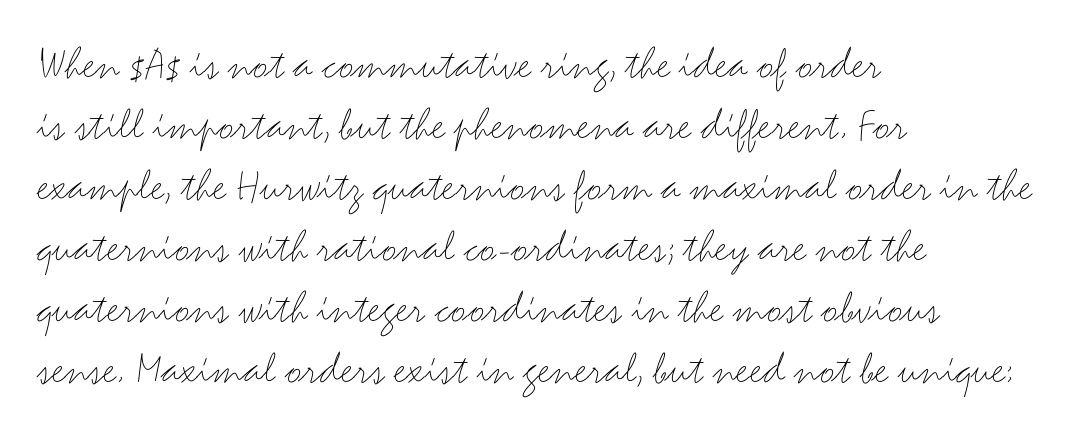
{"serif": "no", "bold": "no", "weight": "thin", "width": "wide", "stroke_contrast": "medium", "x_height": "small", "monospaced": "no", "underline": "no", "align": "left", "line_spacing": "normal", "line_spacing_ratio": 1.3, "letter_spacing": "normal", "letter_spacing_em": 0.0, "glyph_px": 47}
